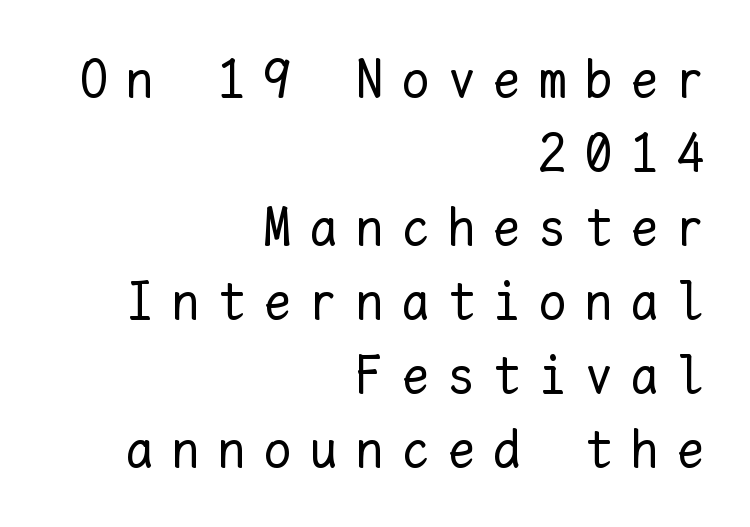
The image shows 54 px regular-weight type, upright, monospaced; set right-aligned, normal line spacing (1.37x), unusually wide letter spacing (+0.35 em), not underlined; low stroke contrast and a medium x-height.
